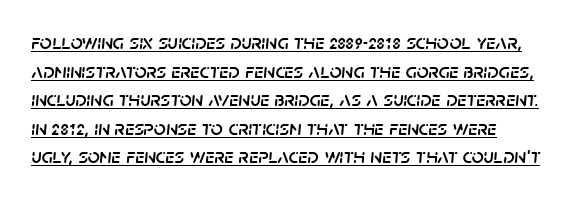
{"italic": "yes", "lean": "right", "slant_degrees": 5, "underline": "yes", "line_spacing": "normal", "line_spacing_ratio": 1.36, "letter_spacing": "normal", "letter_spacing_em": 0.0, "glyph_px": 21}
